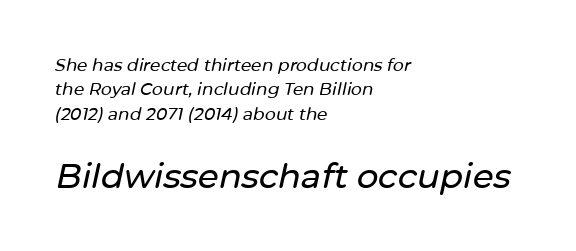
{"italic": "yes", "lean": "right", "slant_degrees": 12, "width": "normal", "stroke_contrast": "low", "x_height": "medium", "monospaced": "no", "underline": "no", "align": "left", "line_spacing": "normal", "line_spacing_ratio": 1.44, "letter_spacing": "normal", "letter_spacing_em": 0.0, "larger_block": "second", "size_ratio": 2.0, "glyph_px": 34}
